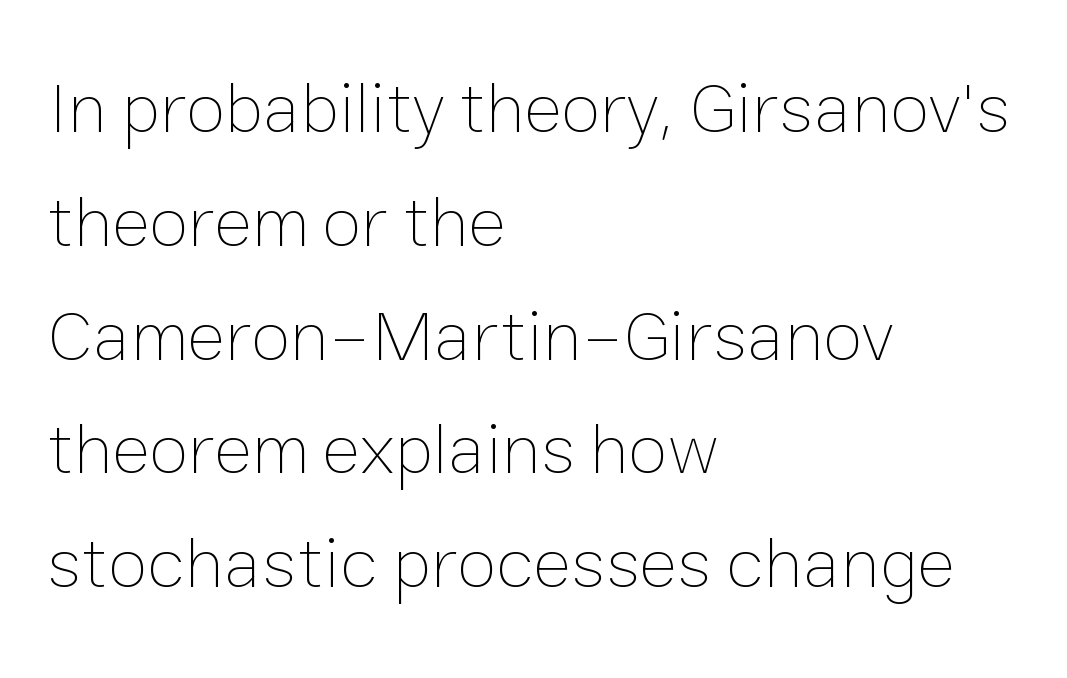
The image shows 72 px thin type, upright; set left-aligned, normal line spacing (1.58x), normal letter spacing, not underlined; low stroke contrast and a medium x-height.
